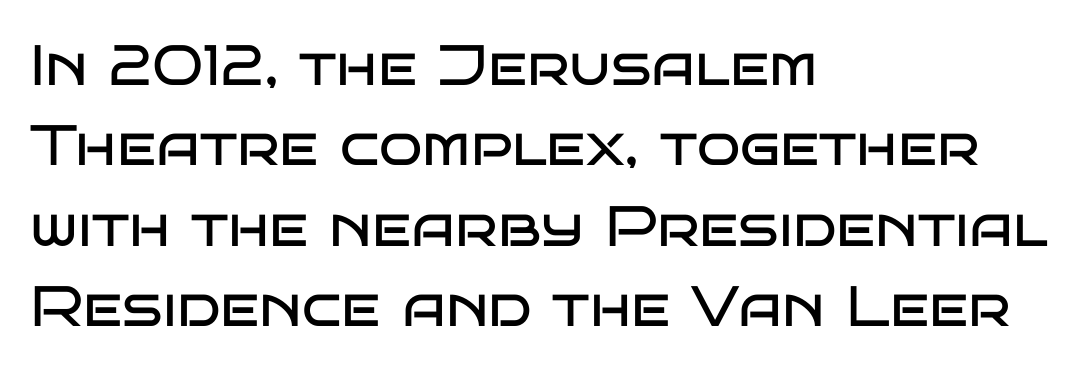
This sample keeps an unexceptional amount of space between lines. Unlike a traditional serif, this face leaves its strokes unadorned. The passage shown is not underscored anywhere. What stands out about the letter spacing? Nothing — it is the standard amount. The axis of the letterforms is exactly vertical.
